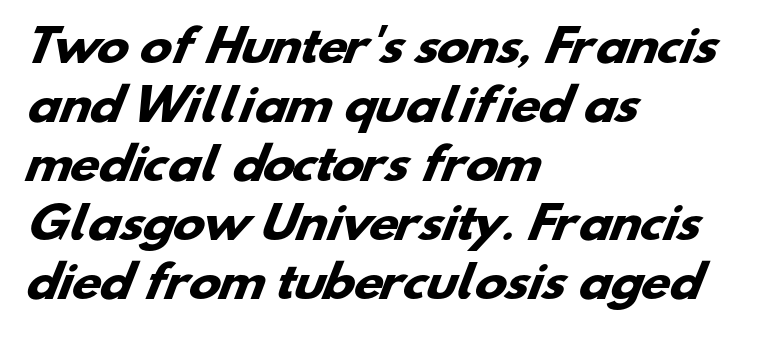
The image shows 43 px heavy, wide sans-serif type; set left-aligned, normal line spacing (1.37x), normal letter spacing, not underlined; low stroke contrast and a small x-height.
